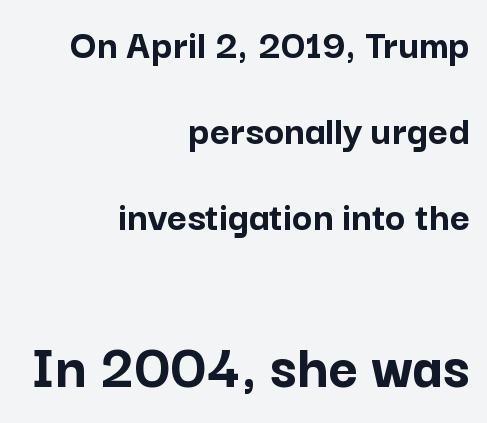
Q: Is the text bold? A: Yes.
Q: Is the text italic (slanted)? A: No, it is upright.
Q: Is the typeface a serif or a sans-serif typeface? A: Sans-serif.
Q: Is the text underlined? A: No.
Q: How is the paragraph aligned? A: Right-aligned.
Q: Is the spacing between letters normal or unusually wide? A: Normal.
Q: Is the spacing between lines tight, normal or loose? A: Loose.
Q: Which block of text is set in a larger size, the first (top) or the second (bottom)? A: The second (bottom) one.
Q: Width (condensed, normal, or wide)? A: Normal.
Q: Stroke contrast? A: Low.
Q: x-height? A: Medium.
Q: Monospaced? A: No.
